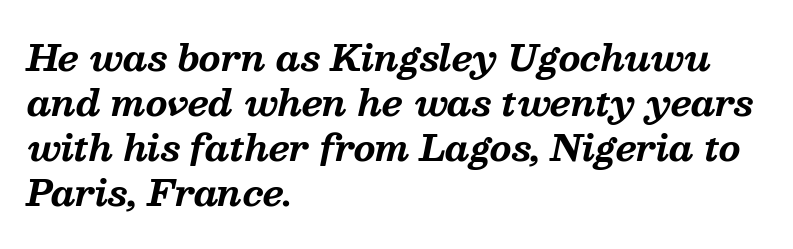
Which margin do the lines hug? The left one — the right edge is uneven. Observe the ordinary spacing: letters are neighbours, not strangers. Plain, unruled lines of type. In terms of letterform style, serifs are clearly present. The letters advance in unequal steps, a hallmark of proportional type.
